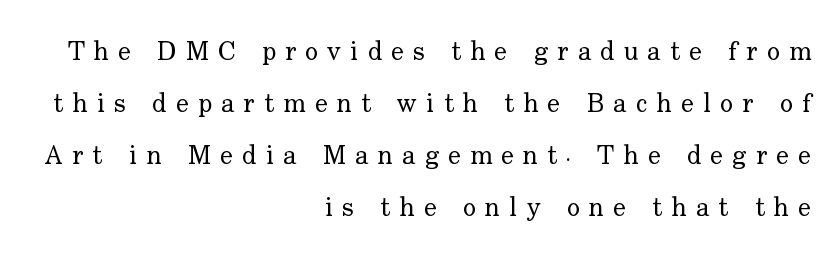
The image shows 27 px text type, upright; set right-aligned, loose line spacing (1.93x), unusually wide letter spacing (+0.34 em), not underlined.
